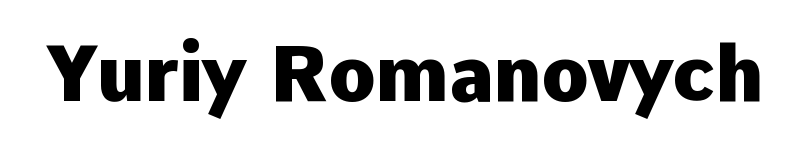
Do the letters lean? They stand straight. Serifs: no, the terminals of the letterforms are clean. The words here are not underlined. The glyphs have the mass of a bold cut. Varying glyph widths throughout — classic text-font behaviour. Observe the ordinary spacing: letters are neighbours, not strangers.
